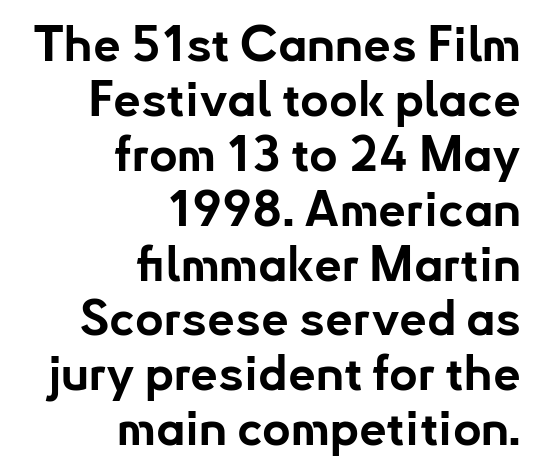
{"serif": "no", "italic": "no", "bold": "yes", "weight": "bold", "width": "normal", "stroke_contrast": "low", "x_height": "small", "monospaced": "no", "underline": "no", "align": "right", "line_spacing": "tight", "line_spacing_ratio": 1.12, "letter_spacing": "normal", "letter_spacing_em": 0.0, "glyph_px": 49}
